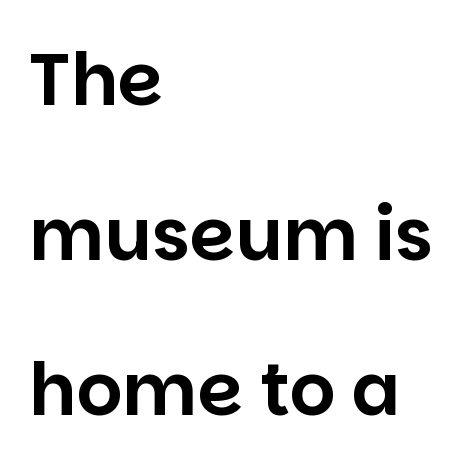
Q: Is the text italic (slanted)? A: No, it is upright.
Q: Is the typeface a serif or a sans-serif typeface? A: Sans-serif.
Q: Is the text underlined? A: No.
Q: How is the paragraph aligned? A: Left-aligned.
Q: Is the spacing between letters normal or unusually wide? A: Normal.
Q: Is the spacing between lines tight, normal or loose? A: Loose.
Q: Width (condensed, normal, or wide)? A: Normal.
Q: Stroke contrast? A: Low.
Q: x-height? A: Large.
Q: Monospaced? A: No.
